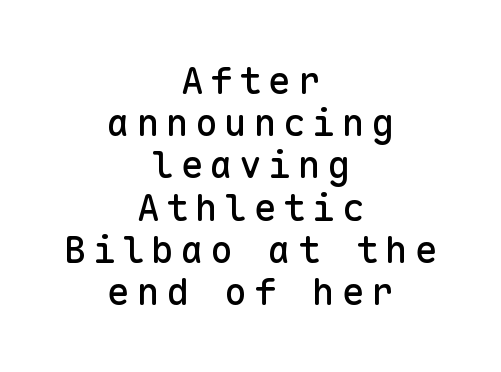
Does the copy run flush right? No — it is centered line by line. Vertically, the passage feels compressed, each row crowding the next. These lines are rendered in a fixed-pitch font. Does the lettering tilt? It doesn't — this is upright. This rendering features lettering with no underline.
